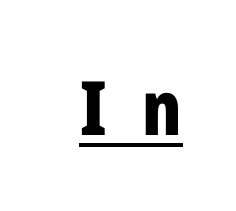
The image shows 75 px bold, condensed sans-serif type, upright; set unusually wide letter spacing (+0.48 em), underlined; low stroke contrast and a medium x-height.
